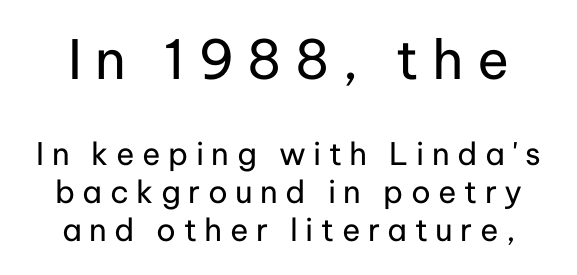
{"serif": "no", "italic": "no", "bold": "no", "weight": "regular", "width": "normal", "stroke_contrast": "low", "x_height": "medium", "monospaced": "no", "underline": "no", "line_spacing_ratio": 1.22, "letter_spacing": "wide", "letter_spacing_em": 0.24, "larger_block": "first", "size_ratio": 1.74, "glyph_px": 54}
